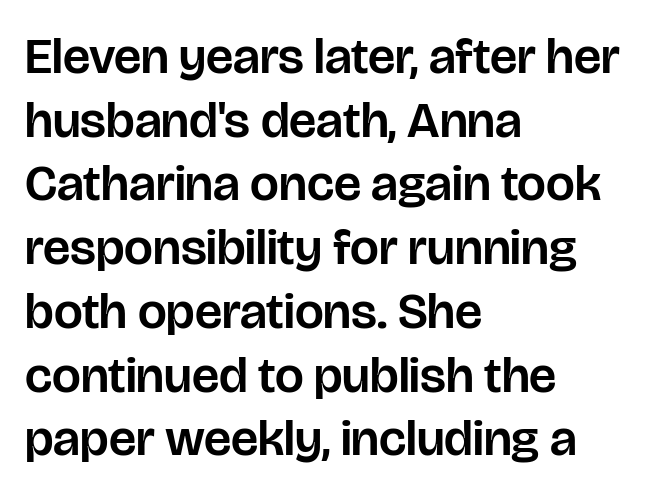
Q: Is the text italic (slanted)? A: No, it is upright.
Q: Is the typeface a serif or a sans-serif typeface? A: Sans-serif.
Q: Is the text underlined? A: No.
Q: How is the paragraph aligned? A: Left-aligned.
Q: Is the spacing between letters normal or unusually wide? A: Normal.
Q: Is the spacing between lines tight, normal or loose? A: Normal.
Q: Width (condensed, normal, or wide)? A: Normal.
Q: Stroke contrast? A: Low.
Q: x-height? A: Large.
Q: Monospaced? A: No.
